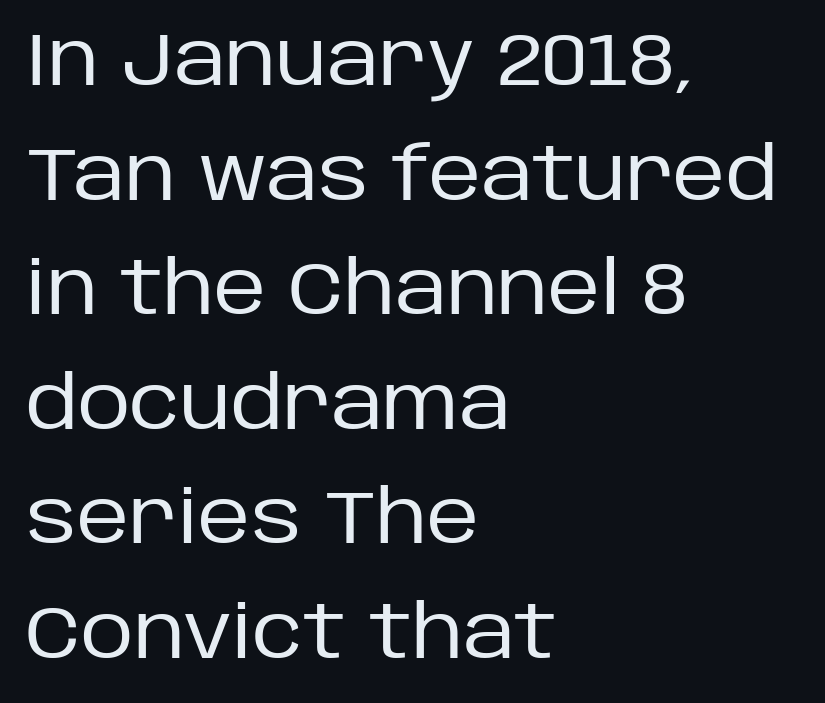
The image shows 73 px regular-weight sans-serif type, upright; set left-aligned, normal line spacing (1.57x), normal letter spacing, not underlined; low stroke contrast and a large x-height.
